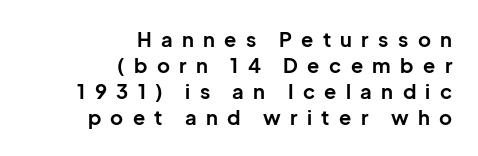
{"italic": "no", "bold": "yes", "underline": "no", "align": "right", "line_spacing": "normal", "line_spacing_ratio": 1.3, "letter_spacing": "wide", "letter_spacing_em": 0.47, "glyph_px": 20}
